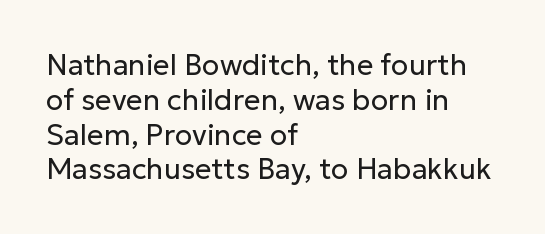
Q: Is the text bold? A: No.
Q: Is the text italic (slanted)? A: No, it is upright.
Q: Is the typeface a serif or a sans-serif typeface? A: Sans-serif.
Q: Is the text underlined? A: No.
Q: How is the paragraph aligned? A: Left-aligned.
Q: Is the spacing between letters normal or unusually wide? A: Normal.
Q: Width (condensed, normal, or wide)? A: Normal.
Q: Stroke contrast? A: Low.
Q: x-height? A: Medium.
Q: Monospaced? A: No.
